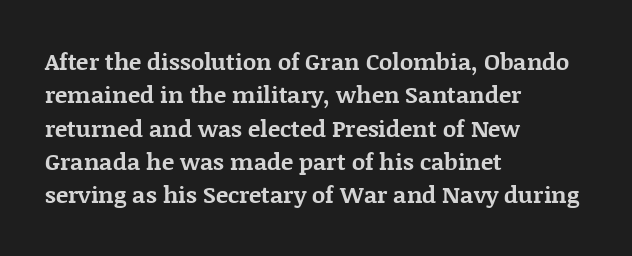
Every letter is thick-stroked: bold, no question. The space directly below the letters is spotless. How would I describe the line gaps? Plain and ordinary. A classic flush-left, rag-right setting is used for this passage. The specimen reads as upright at a glance.
